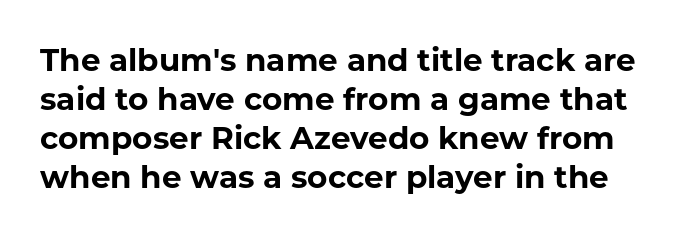
Any mark beneath the type? The region is blank. The face used here has the dense, thick strokes of a bold. Spacing verdict: proportional, widths tailored to each character. Observe the absence of serifs on each vertical stroke in this sample.
